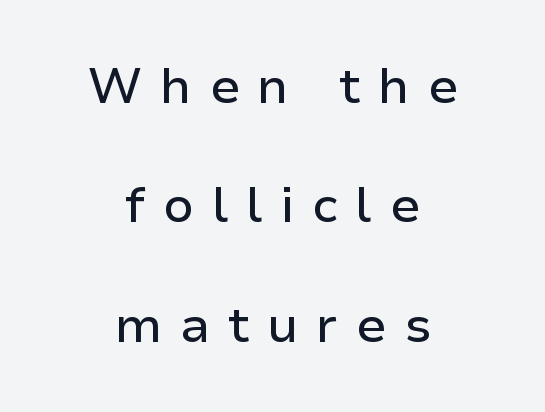
Q: Is the text italic (slanted)? A: No, it is upright.
Q: Is the typeface a serif or a sans-serif typeface? A: Sans-serif.
Q: Is the text underlined? A: No.
Q: How is the paragraph aligned? A: Centered.
Q: Is the spacing between letters normal or unusually wide? A: Unusually wide.
Q: Is the spacing between lines tight, normal or loose? A: Loose.
Q: Width (condensed, normal, or wide)? A: Normal.
Q: Stroke contrast? A: Low.
Q: x-height? A: Medium.
Q: Monospaced? A: No.
